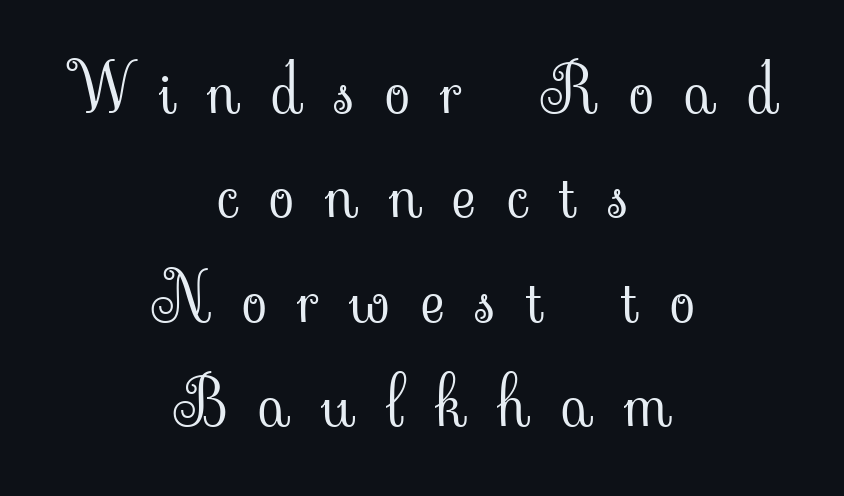
Q: Is the text bold? A: No.
Q: Is the text italic (slanted)? A: No, it is upright.
Q: Is the typeface a serif or a sans-serif typeface? A: Serif.
Q: Is the text underlined? A: No.
Q: How is the paragraph aligned? A: Centered.
Q: Is the spacing between letters normal or unusually wide? A: Unusually wide.
Q: Is the spacing between lines tight, normal or loose? A: Normal.
Q: Width (condensed, normal, or wide)? A: Normal.
Q: Stroke contrast? A: Low.
Q: x-height? A: Small.
Q: Monospaced? A: No.
